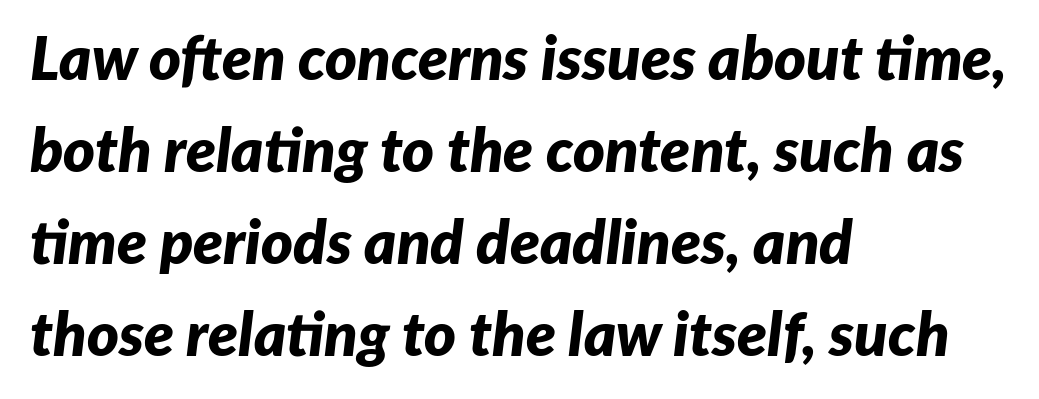
{"italic": "yes", "lean": "right", "slant_degrees": 7, "bold": "yes", "weight": "bold", "width": "normal", "stroke_contrast": "low", "x_height": "medium", "monospaced": "no", "underline": "no", "align": "left", "line_spacing": "normal", "line_spacing_ratio": 1.51, "letter_spacing": "normal", "letter_spacing_em": 0.0, "glyph_px": 61}
